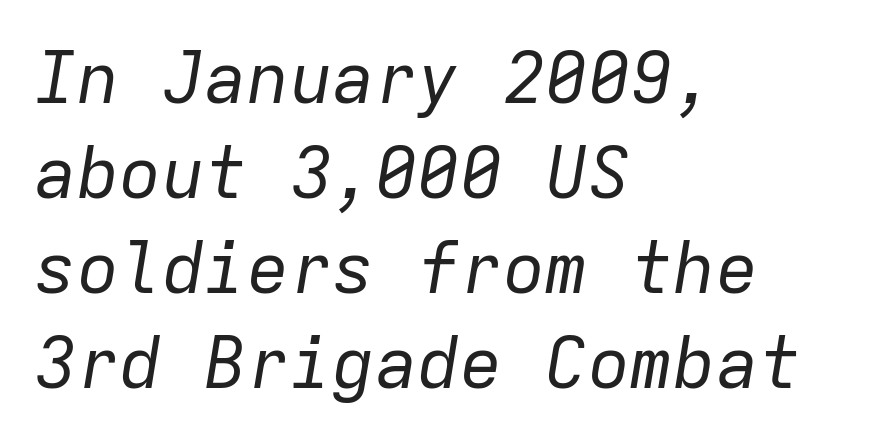
{"italic": "yes", "lean": "right", "slant_degrees": 9, "bold": "no", "weight": "regular", "width": "normal", "stroke_contrast": "low", "x_height": "medium", "monospaced": "yes", "underline": "no", "align": "left", "line_spacing": "normal", "line_spacing_ratio": 1.34, "letter_spacing": "normal", "letter_spacing_em": 0.0, "glyph_px": 71}
